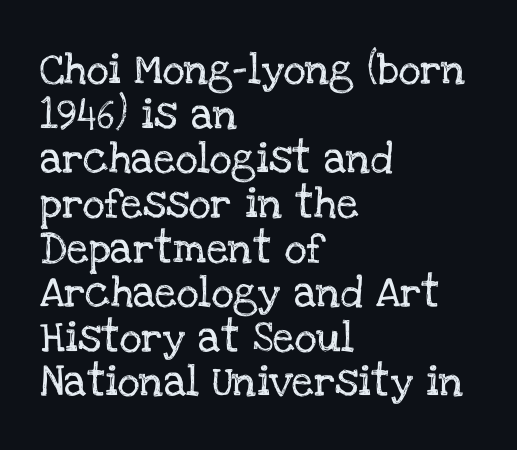
The image shows 31 px serif type, upright; set left-aligned, normal line spacing (1.44x), normal letter spacing, not underlined; low stroke contrast and a large x-height.
